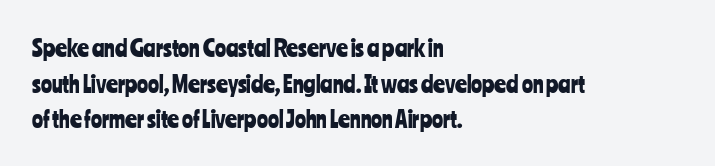
{"italic": "no", "underline": "no", "align": "left", "line_spacing": "normal", "line_spacing_ratio": 1.55, "letter_spacing": "normal", "letter_spacing_em": 0.0, "glyph_px": 23}
